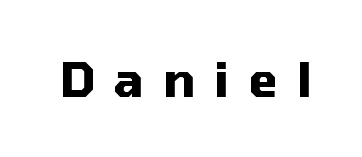
{"serif": "no", "italic": "no", "bold": "yes", "weight": "heavy", "width": "normal", "stroke_contrast": "medium", "x_height": "medium", "monospaced": "no", "underline": "no", "letter_spacing": "wide", "letter_spacing_em": 0.41, "glyph_px": 47}
